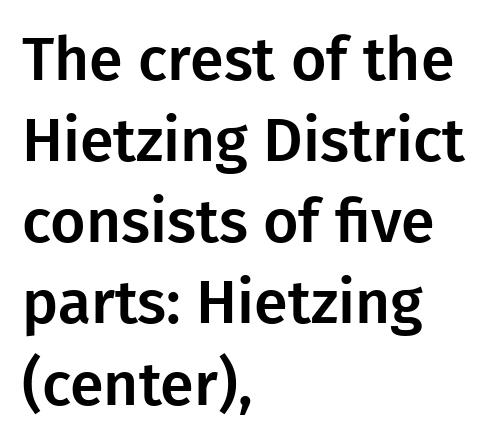
{"serif": "no", "italic": "no", "width": "normal", "stroke_contrast": "low", "x_height": "medium", "monospaced": "no", "underline": "no", "align": "left", "line_spacing": "normal", "line_spacing_ratio": 1.33, "letter_spacing": "normal", "letter_spacing_em": 0.0, "glyph_px": 61}
